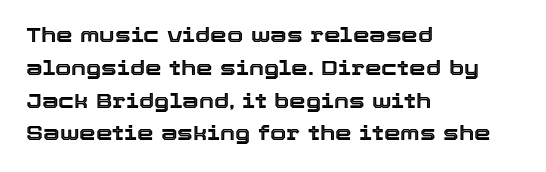
The image shows 21 px text type, upright; set left-aligned, normal line spacing (1.56x), normal letter spacing, not underlined.
